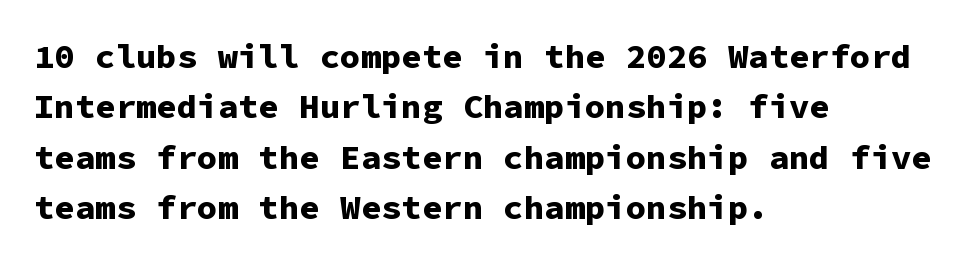
Q: Is the text bold? A: Yes.
Q: Is the text italic (slanted)? A: No, it is upright.
Q: Is the typeface a serif or a sans-serif typeface? A: Sans-serif.
Q: Is the text underlined? A: No.
Q: How is the paragraph aligned? A: Left-aligned.
Q: Is the spacing between letters normal or unusually wide? A: Normal.
Q: Is the spacing between lines tight, normal or loose? A: Normal.
Q: Width (condensed, normal, or wide)? A: Normal.
Q: Stroke contrast? A: Low.
Q: x-height? A: Medium.
Q: Monospaced? A: Yes.
